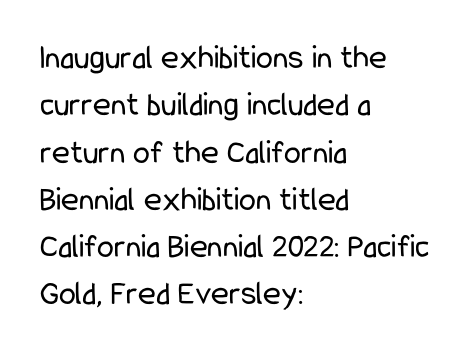
{"serif": "no", "italic": "no", "bold": "no", "weight": "regular", "width": "condensed", "stroke_contrast": "low", "x_height": "medium", "monospaced": "no", "underline": "no", "align": "left", "line_spacing": "normal", "line_spacing_ratio": 1.39, "letter_spacing": "normal", "letter_spacing_em": 0.0, "glyph_px": 34}
